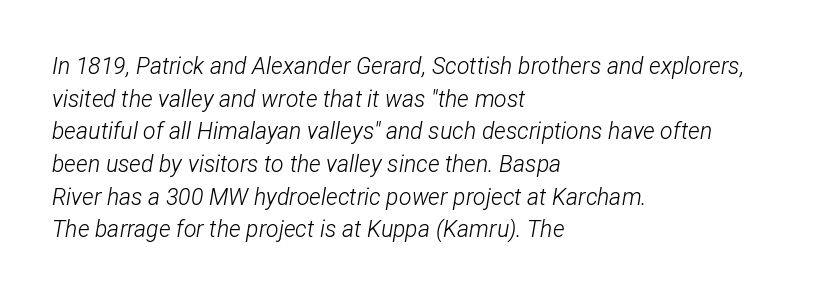
The passage shown is not underscored anywhere. The rag falls on the right side of this text block. Evenly set lines give the paragraph a standard silhouette. The tracking reads as untouched default to a designer's eye. The typesetting does not lean heavy: it is not bold. There's an unmistakable incline to the writing here.
